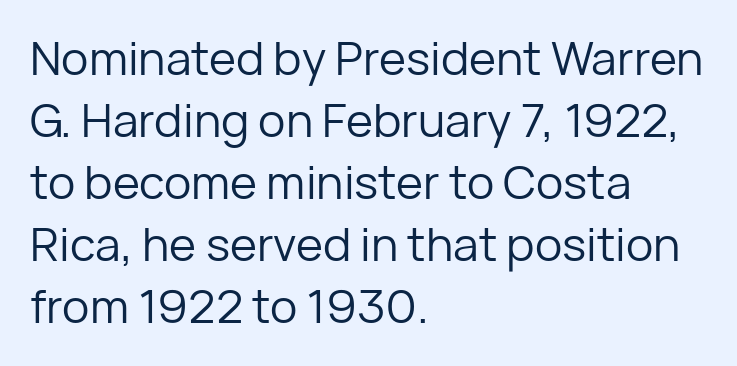
The typesetting does not lean heavy: it is not bold. Varying glyph widths throughout — classic text-font behaviour. You could call the tracking neutral — neither tight nor loose. The letters stand straight up with perfectly vertical stems. No word sits above an underline.
